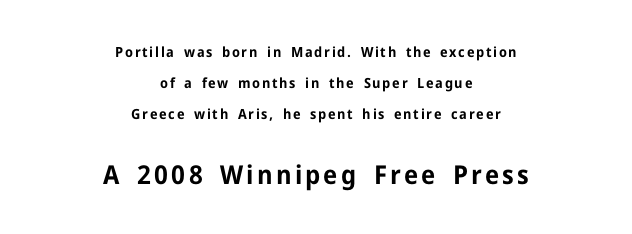
{"italic": "no", "bold": "yes", "underline": "no", "align": "center", "line_spacing": "loose", "line_spacing_ratio": 2.21, "larger_block": "second", "size_ratio": 1.86, "glyph_px": 26}
